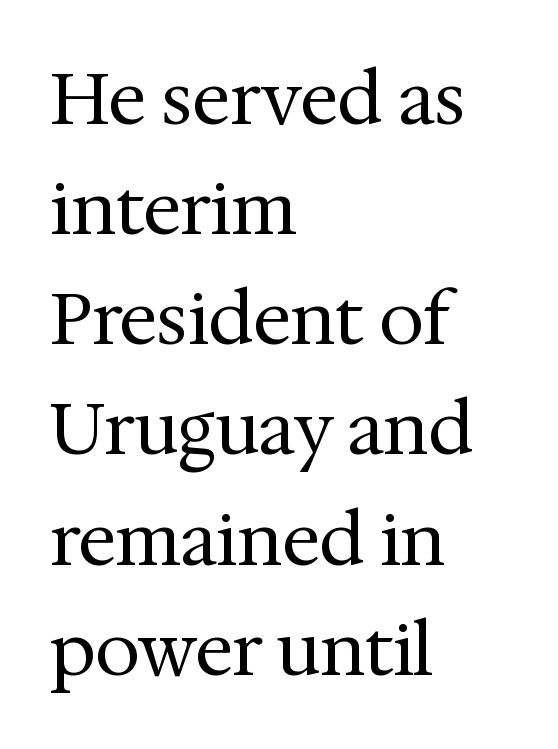
The image shows 72 px regular-weight serif type, upright; set left-aligned, normal line spacing (1.53x), normal letter spacing, not underlined; medium stroke contrast and a medium x-height.
